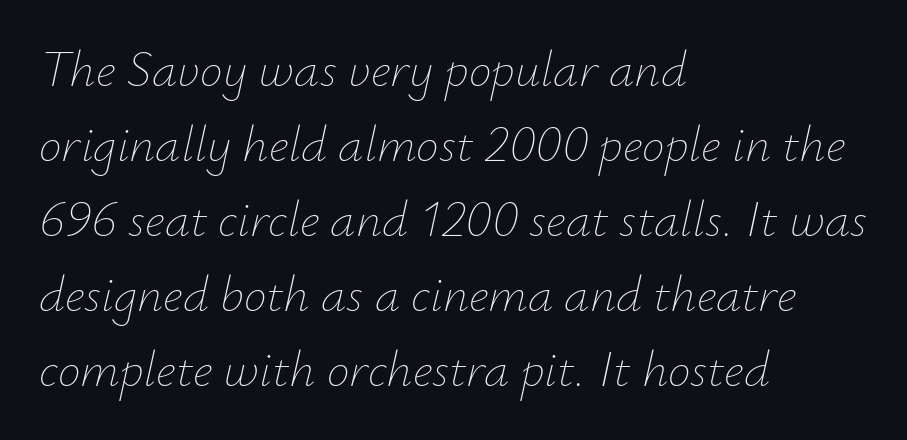
The words here are not underlined. These lines stack with their left ends in a neat column. Style check: oblique. Stems here are at most as thick as an everyday book face. The passage shown has conventional tracking throughout. Do the characters align in a grid? No, the font is proportional.
